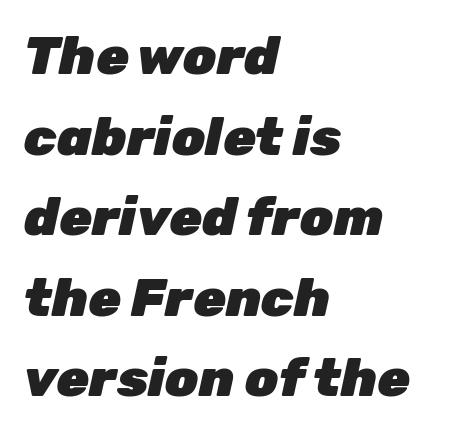
Q: Is the text bold? A: Yes.
Q: Is the text italic (slanted)? A: Yes, it leans right by about 12 degrees.
Q: Is the text underlined? A: No.
Q: How is the paragraph aligned? A: Left-aligned.
Q: Is the spacing between letters normal or unusually wide? A: Normal.
Q: Is the spacing between lines tight, normal or loose? A: Normal.
Q: Width (condensed, normal, or wide)? A: Normal.
Q: Stroke contrast? A: Low.
Q: x-height? A: Medium.
Q: Monospaced? A: No.
